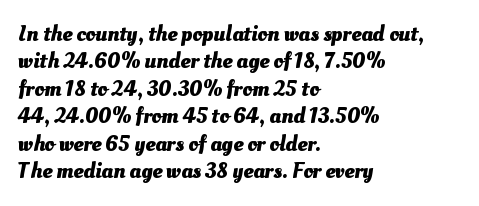
The lines sit at an ordinary, default distance from one another. Has an underline been added? It has not. As a designer I'd log this as weight 700, bold. Reading down the block, your eye returns to a fixed left position each line. Nobody touched the tracking dial on this one.
